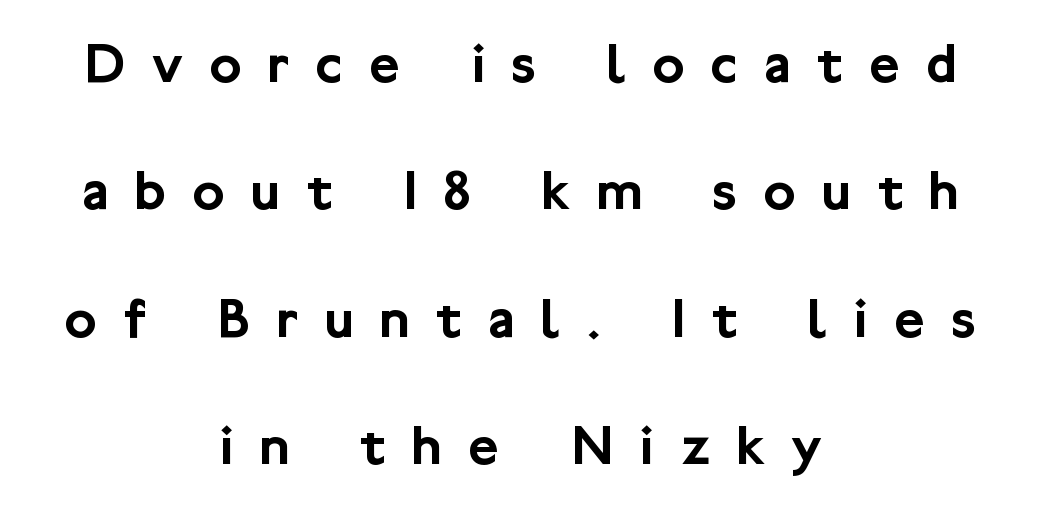
Designer's note — italics off, roman on. Tracking value appears strongly positive — letters spread wide. Widely set lines give the paragraph a tall, airy silhouette. Has an underline been added? It has not. Note: no serifs on the glyphs.
